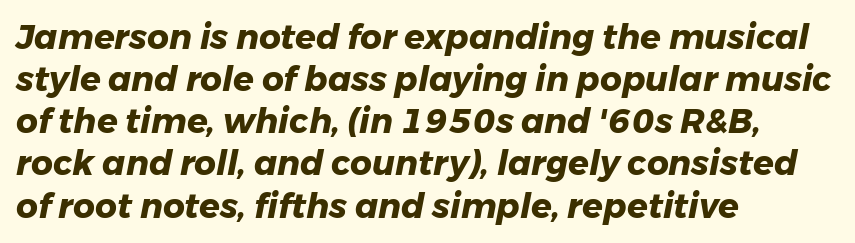
Q: Is the text bold? A: Yes.
Q: Is the text italic (slanted)? A: Yes, it leans right by about 11 degrees.
Q: Is the text underlined? A: No.
Q: How is the paragraph aligned? A: Left-aligned.
Q: Is the spacing between letters normal or unusually wide? A: Normal.
Q: Width (condensed, normal, or wide)? A: Normal.
Q: Stroke contrast? A: Low.
Q: x-height? A: Medium.
Q: Monospaced? A: No.
